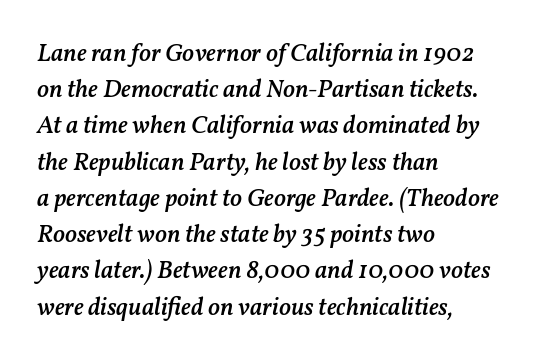
{"italic": "yes", "lean": "right", "slant_degrees": 11, "bold": "semi", "underline": "no", "align": "left", "line_spacing": "normal", "line_spacing_ratio": 1.45, "letter_spacing": "normal", "letter_spacing_em": 0.0, "glyph_px": 25}
